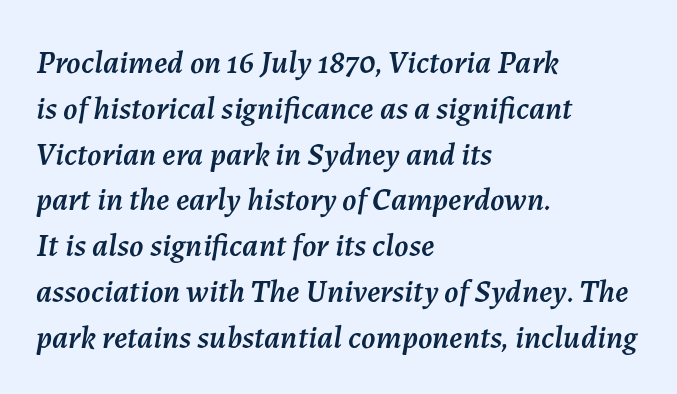
The image shows 32 px text type, italic (leaning right); set left-aligned, normal line spacing (1.43x), normal letter spacing, not underlined; medium stroke contrast and a medium x-height.
